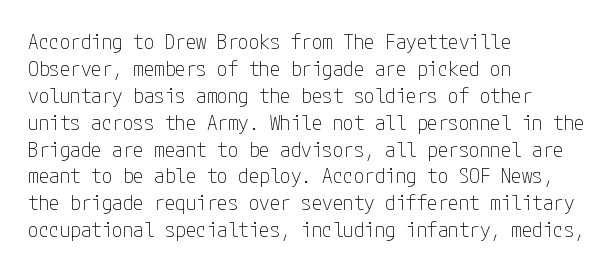
{"italic": "no", "bold": "no", "underline": "no", "align": "left", "line_spacing": "normal", "line_spacing_ratio": 1.28, "letter_spacing": "normal", "letter_spacing_em": 0.0, "glyph_px": 21}
